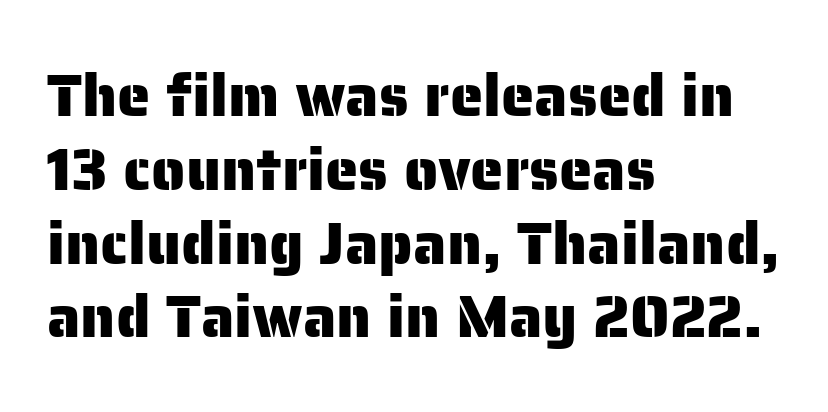
{"serif": "no", "italic": "no", "width": "normal", "stroke_contrast": "low", "x_height": "medium", "monospaced": "no", "underline": "no", "align": "left", "line_spacing_ratio": 1.23, "letter_spacing": "normal", "letter_spacing_em": 0.0, "glyph_px": 60}
